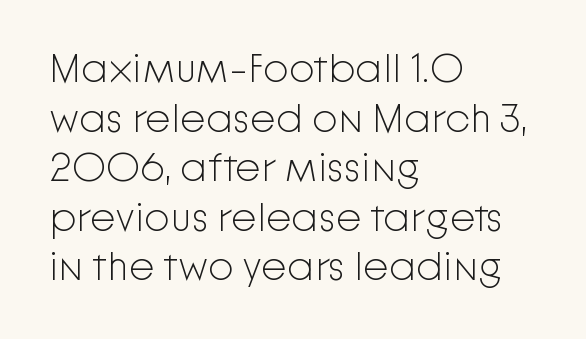
{"serif": "no", "italic": "no", "bold": "no", "weight": "light", "width": "normal", "stroke_contrast": "low", "x_height": "medium", "monospaced": "no", "underline": "no", "align": "left", "line_spacing_ratio": 1.21, "letter_spacing": "normal", "letter_spacing_em": 0.0, "glyph_px": 41}
